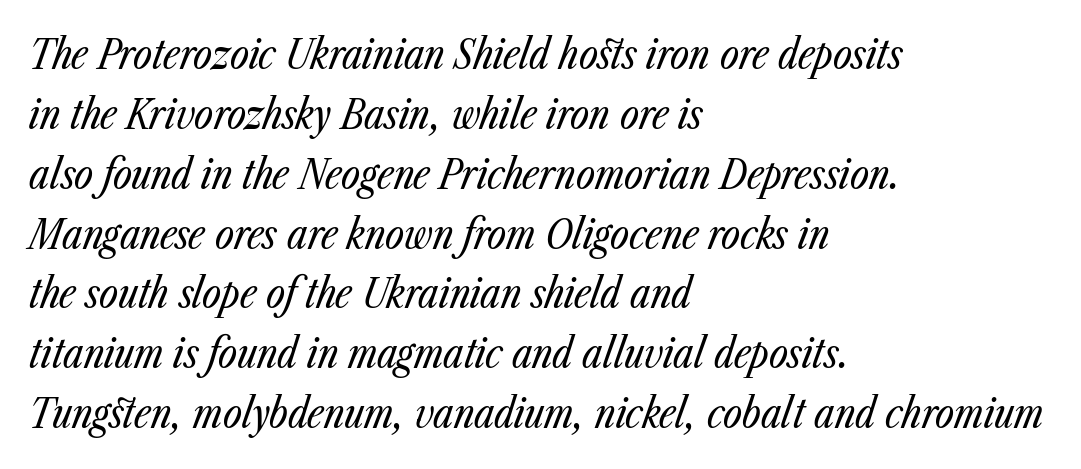
Q: Is the text bold? A: No.
Q: Is the text italic (slanted)? A: Yes, it leans right by about 23 degrees.
Q: Is the text underlined? A: No.
Q: How is the paragraph aligned? A: Left-aligned.
Q: Is the spacing between letters normal or unusually wide? A: Normal.
Q: Is the spacing between lines tight, normal or loose? A: Normal.
Q: Width (condensed, normal, or wide)? A: Condensed.
Q: Stroke contrast? A: Low.
Q: x-height? A: Medium.
Q: Monospaced? A: No.
